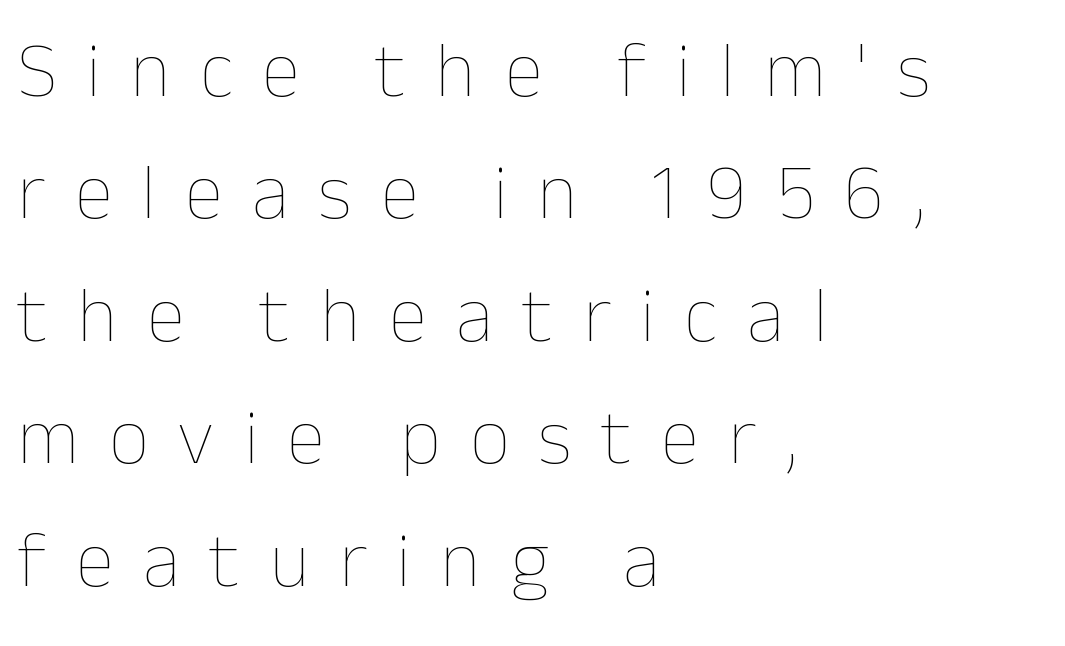
The image shows 79 px thin type, upright; set left-aligned, normal line spacing (1.55x), unusually wide letter spacing (+0.37 em), not underlined; low stroke contrast and a medium x-height.
